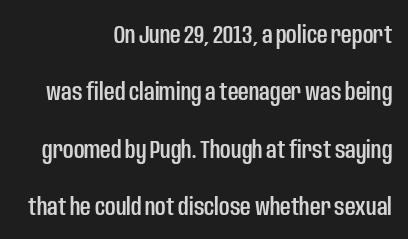
Decoration check: the copy has no underline. Nope, not italic — everything's standing straight. The letterforms sit shoulder to shoulder at normal distance. In terms of leading, this rendering errs on the spacious side. Is the block centered? No — it sits flush against the right margin.
